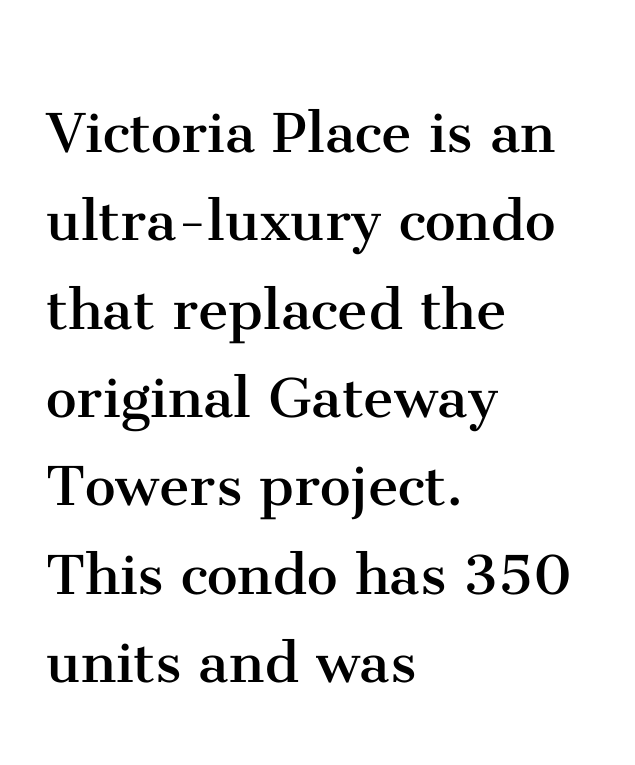
Q: Is the text bold? A: No.
Q: Is the text italic (slanted)? A: No, it is upright.
Q: Is the typeface a serif or a sans-serif typeface? A: Serif.
Q: Is the text underlined? A: No.
Q: How is the paragraph aligned? A: Left-aligned.
Q: Is the spacing between letters normal or unusually wide? A: Normal.
Q: Is the spacing between lines tight, normal or loose? A: Normal.
Q: Width (condensed, normal, or wide)? A: Normal.
Q: Stroke contrast? A: Medium.
Q: x-height? A: Medium.
Q: Monospaced? A: No.
